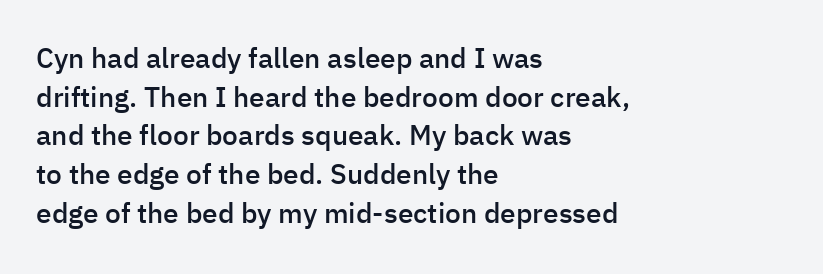
The image shows 28 px semibold sans-serif type, upright; set left-aligned, normal line spacing (1.38x), normal letter spacing, not underlined; low stroke contrast and a medium x-height.
